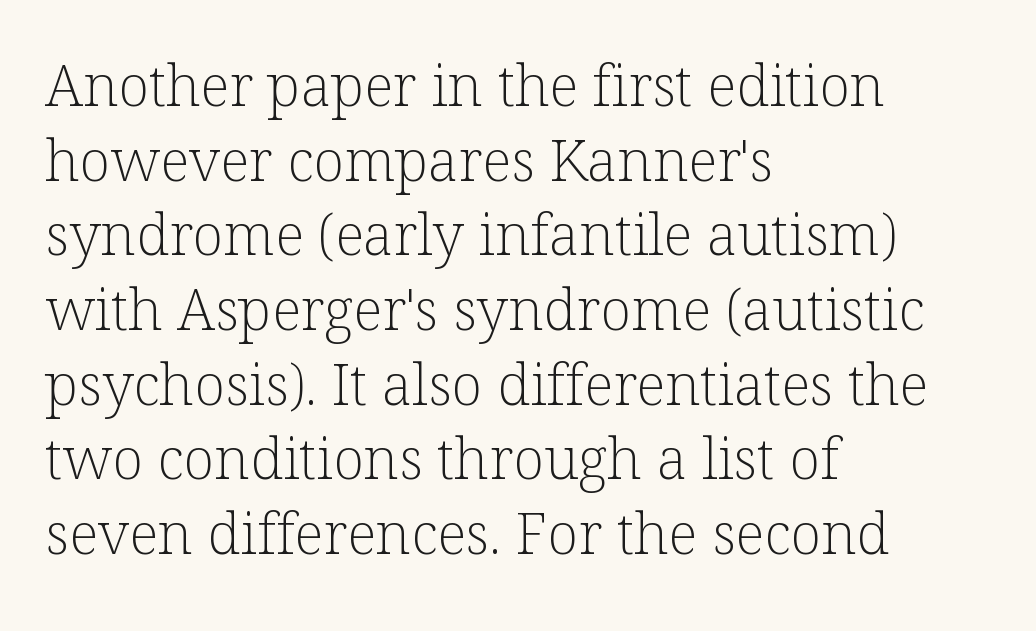
The image shows 57 px light serif type, upright; set left-aligned, normal line spacing (1.31x), normal letter spacing, not underlined; low stroke contrast and a medium x-height.
